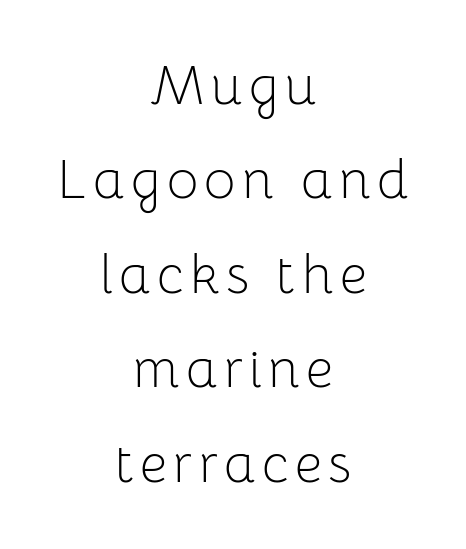
The image shows 54 px light sans-serif type, upright; set centered, line spacing 1.75x, not underlined; low stroke contrast and a medium x-height.
